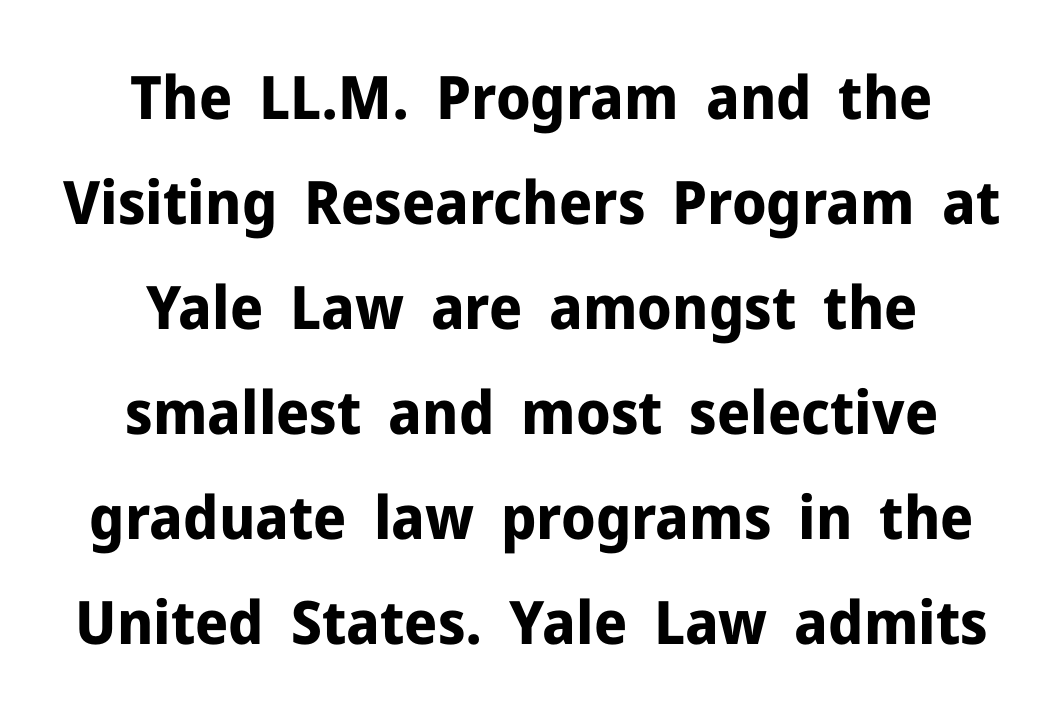
Q: Is the text bold? A: Yes.
Q: Is the text italic (slanted)? A: No, it is upright.
Q: Is the typeface a serif or a sans-serif typeface? A: Sans-serif.
Q: Is the text underlined? A: No.
Q: How is the paragraph aligned? A: Centered.
Q: Is the spacing between letters normal or unusually wide? A: Normal.
Q: Width (condensed, normal, or wide)? A: Normal.
Q: Stroke contrast? A: Low.
Q: x-height? A: Medium.
Q: Monospaced? A: No.
